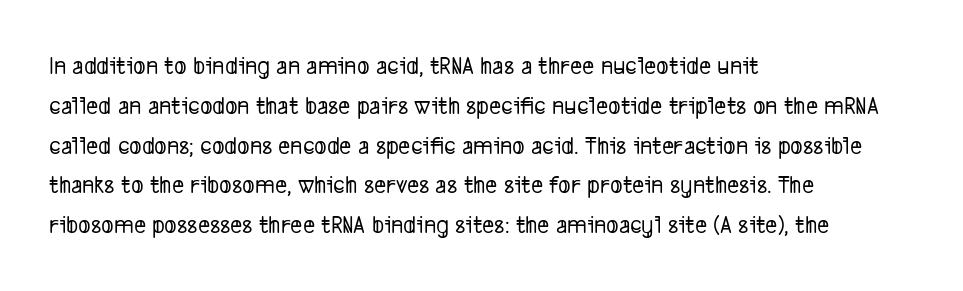
The image shows 26 px text type; set left-aligned, normal line spacing (1.53x), normal letter spacing, not underlined.
